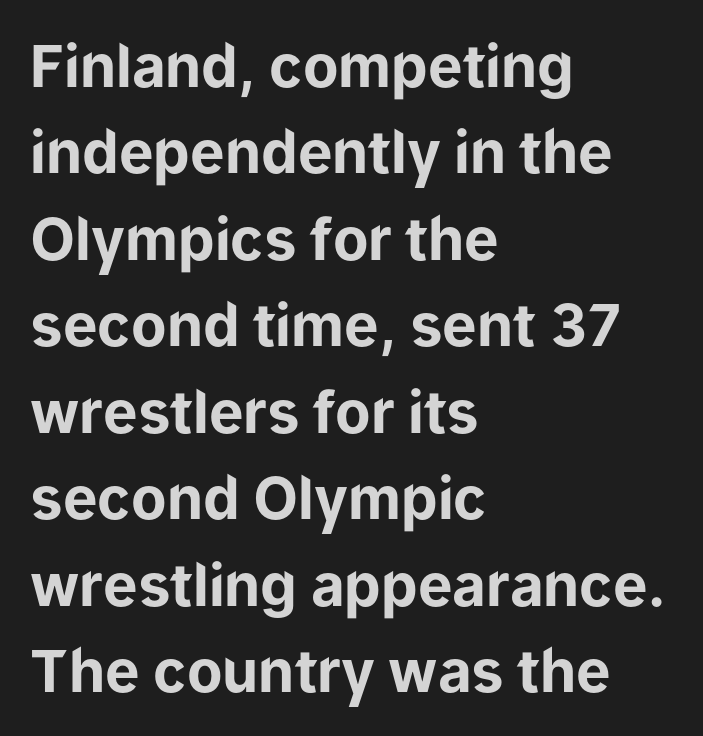
The passage shown is typeset with a sans-serif family. In terms of posture, this sample is upright. Typographic density is high because the face is bold. How are the letters spaced? Ordinarily, with no added tracking. This rendering features lettering with no underline.
